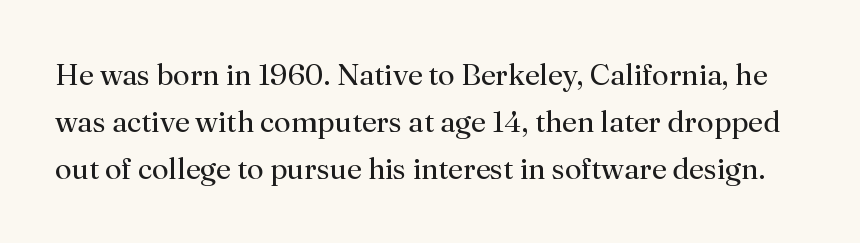
Q: Is the text bold? A: No.
Q: Is the text italic (slanted)? A: No, it is upright.
Q: Is the typeface a serif or a sans-serif typeface? A: Serif.
Q: Is the text underlined? A: No.
Q: Is the spacing between letters normal or unusually wide? A: Normal.
Q: Is the spacing between lines tight, normal or loose? A: Normal.
Q: Width (condensed, normal, or wide)? A: Normal.
Q: Stroke contrast? A: Medium.
Q: x-height? A: Small.
Q: Monospaced? A: No.
